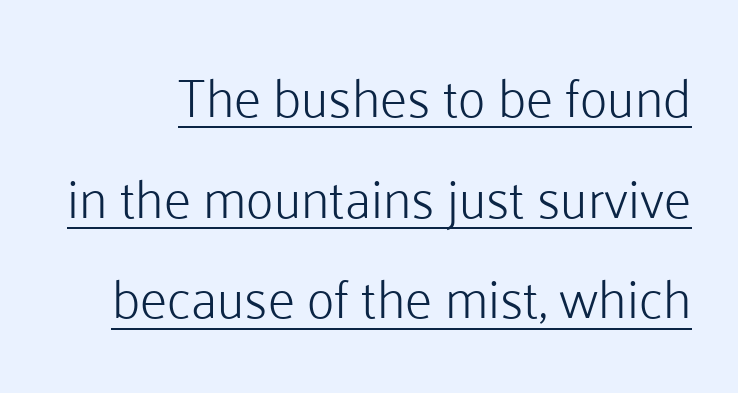
The image shows 53 px light sans-serif type, upright; set loose line spacing (1.9x), normal letter spacing, underlined; low stroke contrast and a medium x-height.
